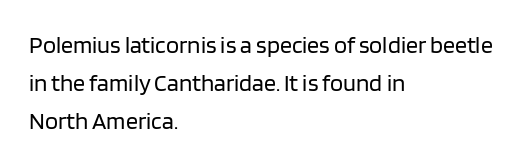
The image shows 24 px text type, upright; set left-aligned, normal line spacing (1.59x), normal letter spacing, not underlined.
